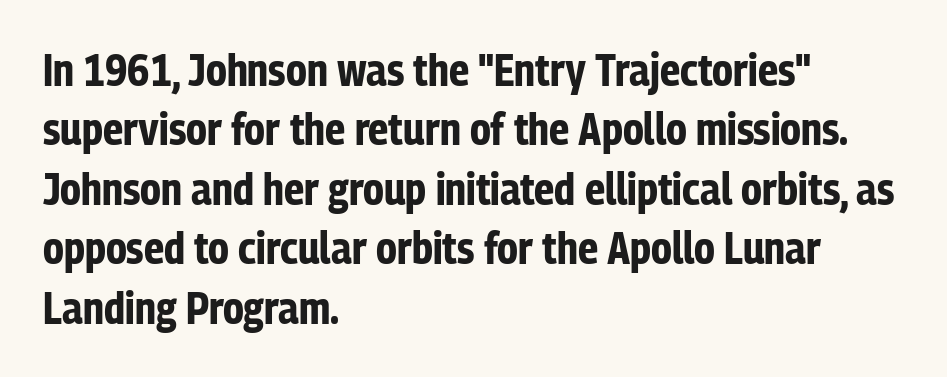
The image shows 44 px bold, condensed sans-serif type, upright; set left-aligned, normal line spacing (1.35x), normal letter spacing, not underlined; low stroke contrast and a medium x-height.
